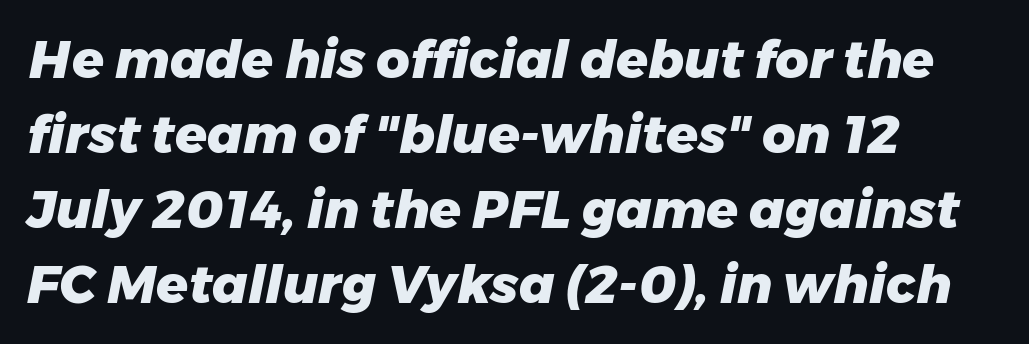
The image shows 52 px heavy type, italic (leaning right); set left-aligned, normal line spacing (1.44x), normal letter spacing, not underlined; low stroke contrast and a medium x-height.
